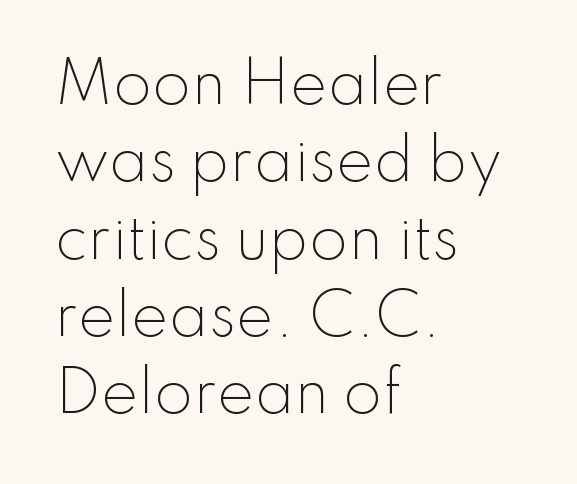
The image shows 56 px light sans-serif type, upright; set left-aligned, normal line spacing (1.38x), normal letter spacing, not underlined; low stroke contrast and a small x-height.
